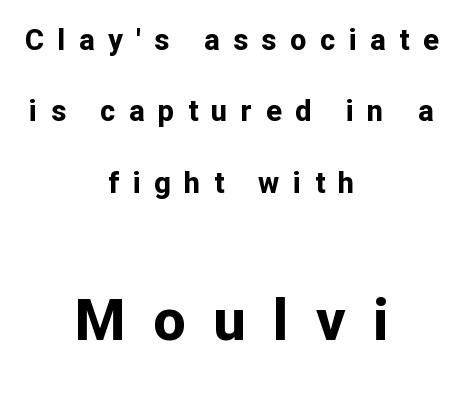
The image shows 58 px bold sans-serif type, upright; set centered, loose line spacing (2.46x), unusually wide letter spacing (+0.47 em), not underlined; the second (bottom) block is 2.0x larger; low stroke contrast and a medium x-height.
